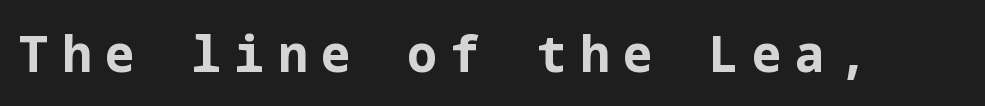
Q: Is the text bold? A: Yes.
Q: Is the text italic (slanted)? A: No, it is upright.
Q: Is the typeface a serif or a sans-serif typeface? A: Sans-serif.
Q: Is the text underlined? A: No.
Q: Is the spacing between letters normal or unusually wide? A: Unusually wide.
Q: Width (condensed, normal, or wide)? A: Normal.
Q: Stroke contrast? A: Low.
Q: x-height? A: Medium.
